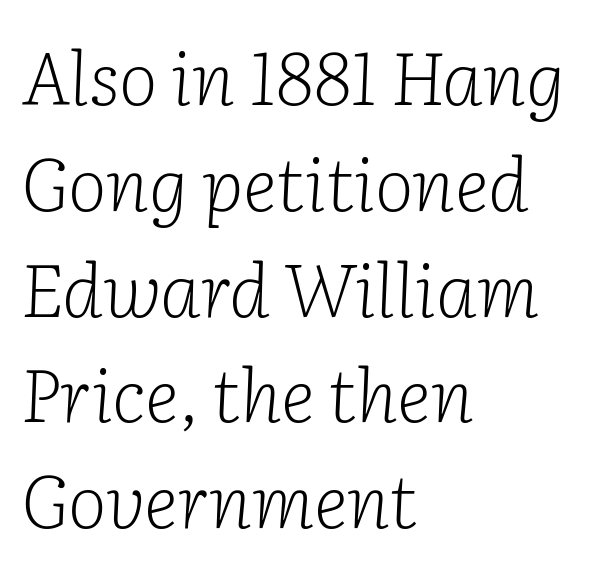
Q: Is the text bold? A: No.
Q: Is the text italic (slanted)? A: Yes, it leans right by about 2 degrees.
Q: Is the typeface a serif or a sans-serif typeface? A: Serif.
Q: Is the text underlined? A: No.
Q: How is the paragraph aligned? A: Left-aligned.
Q: Is the spacing between letters normal or unusually wide? A: Normal.
Q: Is the spacing between lines tight, normal or loose? A: Normal.
Q: Width (condensed, normal, or wide)? A: Normal.
Q: Stroke contrast? A: Low.
Q: x-height? A: Medium.
Q: Monospaced? A: No.
